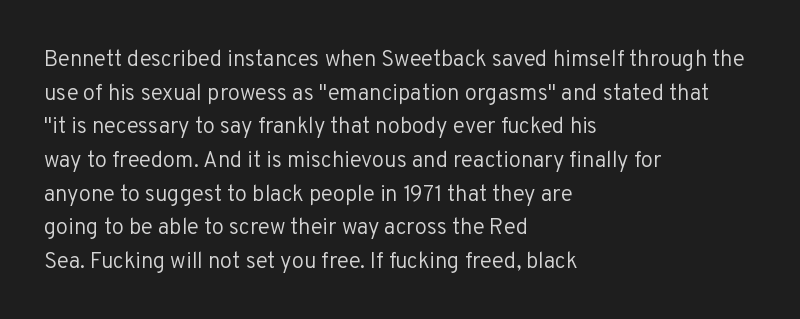
Q: Is the text bold? A: No.
Q: Is the text italic (slanted)? A: No, it is upright.
Q: Is the text underlined? A: No.
Q: How is the paragraph aligned? A: Left-aligned.
Q: Is the spacing between letters normal or unusually wide? A: Normal.
Q: Is the spacing between lines tight, normal or loose? A: Normal.
